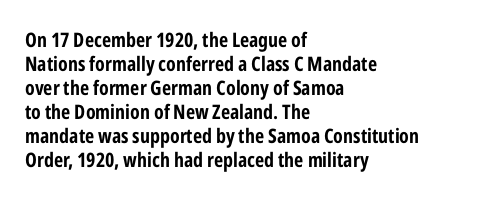
Q: Is the text bold? A: Yes.
Q: Is the text italic (slanted)? A: No, it is upright.
Q: Is the text underlined? A: No.
Q: How is the paragraph aligned? A: Left-aligned.
Q: Is the spacing between letters normal or unusually wide? A: Normal.
